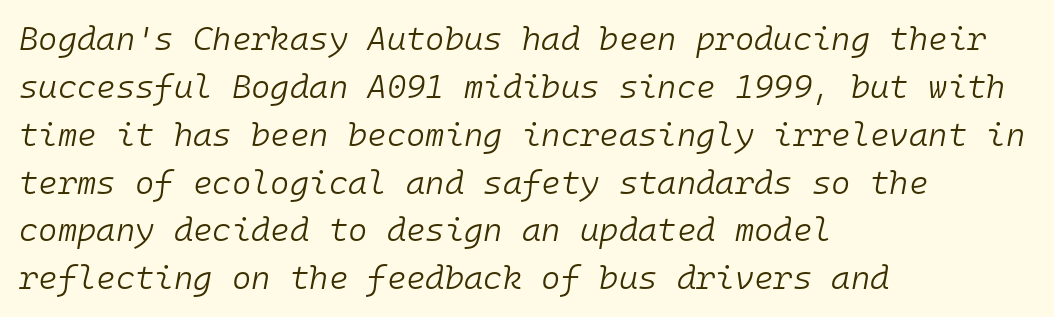
The image shows 33 px light type, italic (leaning right), monospaced; set left-aligned, normal line spacing (1.45x), normal letter spacing, not underlined; low stroke contrast and a medium x-height.
